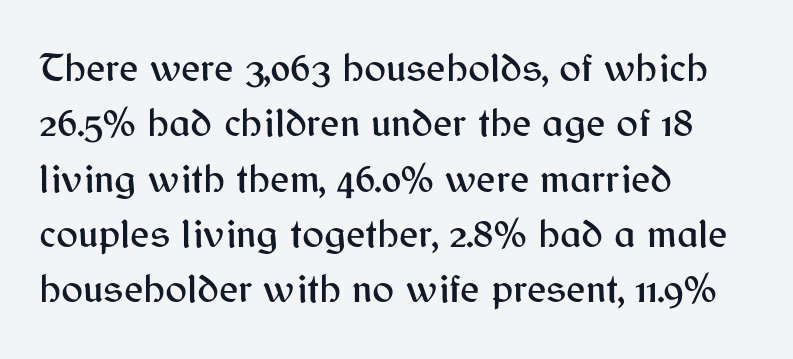
Unlike italic type, these characters show no tilt at all. Grotesque or geometric, the face here clearly has no serifs. A bare baseline throughout the passage. Is the letter spacing exaggerated? No — it looks like the ordinary default. Leftover space on each line is placed entirely after the last word.
